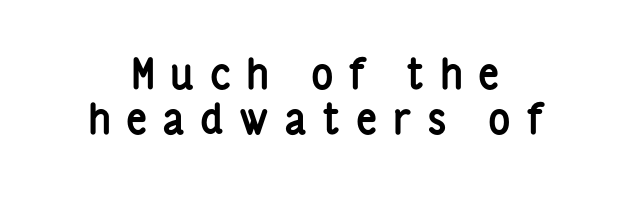
{"serif": "no", "italic": "no", "bold": "yes", "weight": "semibold", "width": "condensed", "stroke_contrast": "low", "x_height": "medium", "monospaced": "no", "underline": "no", "align": "center", "line_spacing": "tight", "line_spacing_ratio": 1.08, "letter_spacing": "wide", "letter_spacing_em": 0.36, "glyph_px": 42}
